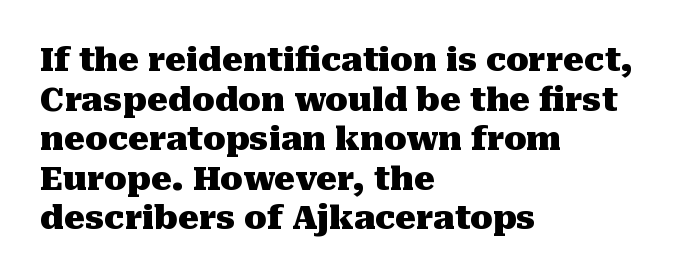
The image shows 33 px heavy serif type, upright; set left-aligned, line spacing 1.2x, normal letter spacing, not underlined; medium stroke contrast and a medium x-height.
